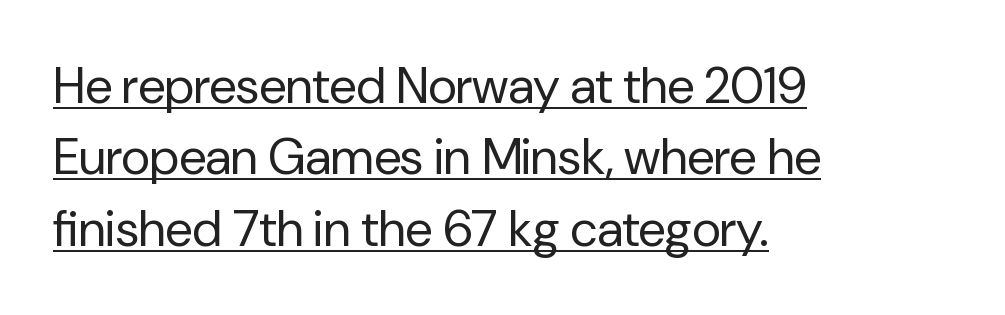
{"serif": "no", "italic": "no", "bold": "no", "weight": "regular", "width": "normal", "stroke_contrast": "low", "x_height": "medium", "monospaced": "no", "underline": "yes", "align": "left", "line_spacing": "normal", "line_spacing_ratio": 1.43, "letter_spacing": "normal", "letter_spacing_em": 0.0, "glyph_px": 50}
